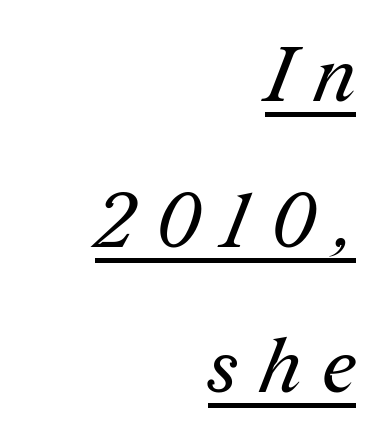
{"serif": "yes", "bold": "no", "weight": "regular", "width": "normal", "stroke_contrast": "medium", "x_height": "medium", "monospaced": "no", "underline": "yes", "align": "right", "line_spacing_ratio": 1.89, "letter_spacing": "wide", "letter_spacing_em": 0.28, "glyph_px": 77}
